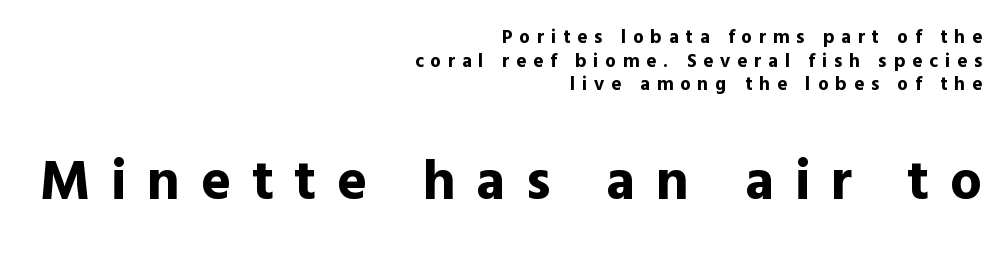
The image shows 57 px bold sans-serif type, upright; set right-aligned, normal line spacing (1.25x), unusually wide letter spacing (+0.36 em), not underlined; the second (bottom) block is 3.0x larger; a medium x-height.
